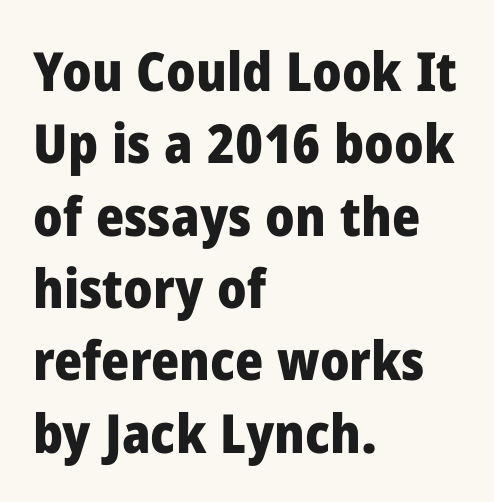
The image shows 54 px heavy sans-serif type, upright; set left-aligned, normal line spacing (1.34x), normal letter spacing, not underlined; low stroke contrast and a medium x-height.
